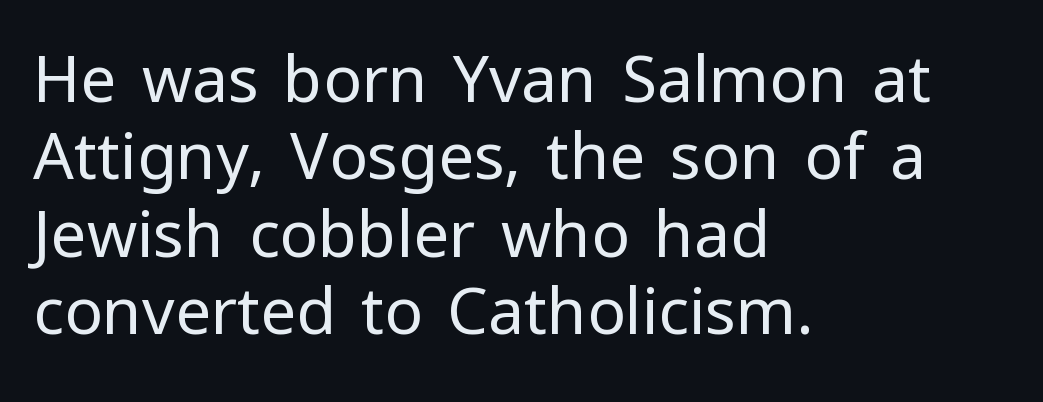
The passage shown has conventional tracking throughout. Heaviness? Minimal to ordinary, like unemphasized prose. Is there any slant? The stems are plumb. I'd call this a sans setting — the letters go barefoot.
